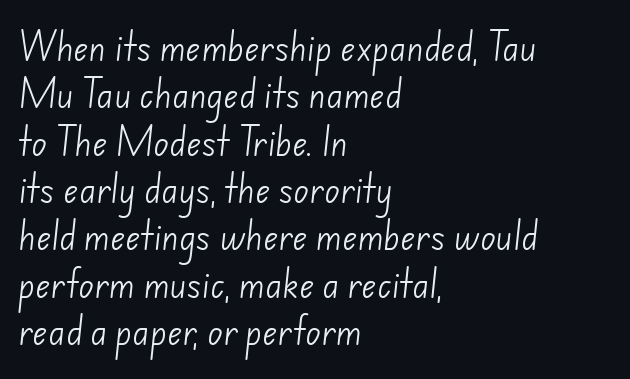
The image shows 32 px light sans-serif type; set left-aligned, normal line spacing (1.48x), normal letter spacing, not underlined; low stroke contrast and a small x-height.
